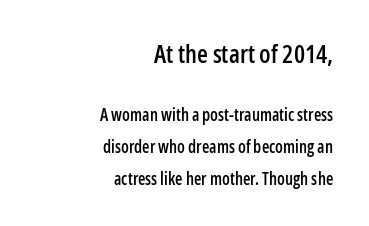
These lines stack with their right ends in a neat column. Letters rest on an invisible, unmarked baseline. Does the bottom block carry the larger type? No, the top block does. Ascenders rise straight up at ninety degrees. This rendering leaves character spacing at its baseline value.
